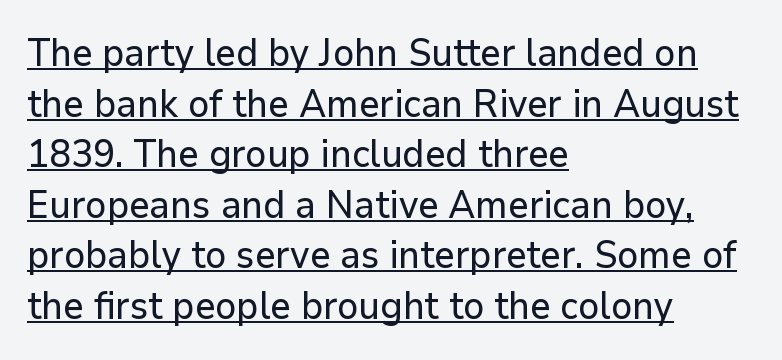
Q: Is the text italic (slanted)? A: No, it is upright.
Q: Is the typeface a serif or a sans-serif typeface? A: Sans-serif.
Q: Is the text underlined? A: Yes.
Q: How is the paragraph aligned? A: Left-aligned.
Q: Is the spacing between letters normal or unusually wide? A: Normal.
Q: Is the spacing between lines tight, normal or loose? A: Normal.
Q: Width (condensed, normal, or wide)? A: Normal.
Q: Stroke contrast? A: Low.
Q: x-height? A: Medium.
Q: Monospaced? A: No.
